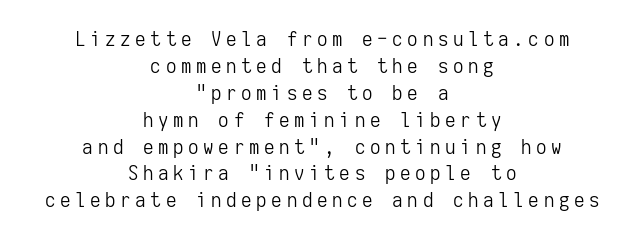
Q: Is the text bold? A: No.
Q: Is the text italic (slanted)? A: No, it is upright.
Q: Is the text underlined? A: No.
Q: How is the paragraph aligned? A: Centered.
Q: Is the spacing between letters normal or unusually wide? A: Unusually wide.
Q: Is the spacing between lines tight, normal or loose? A: Normal.
